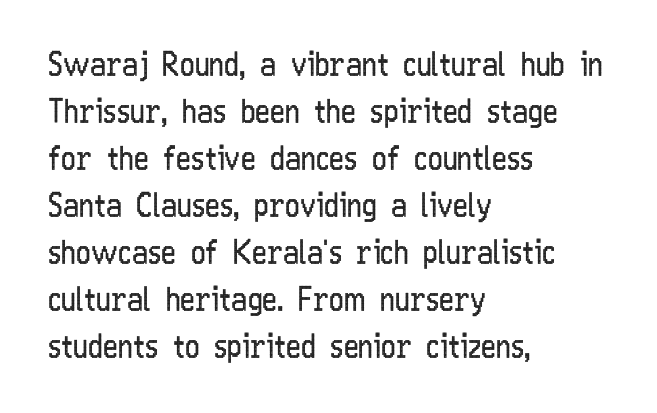
{"serif": "no", "italic": "no", "bold": "no", "weight": "regular", "width": "condensed", "stroke_contrast": "low", "x_height": "medium", "monospaced": "no", "underline": "no", "align": "left", "line_spacing": "normal", "line_spacing_ratio": 1.47, "letter_spacing": "normal", "letter_spacing_em": 0.0, "glyph_px": 32}
